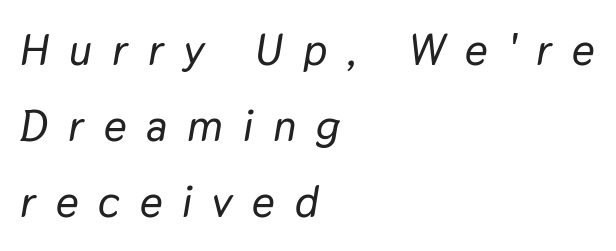
{"italic": "yes", "lean": "right", "slant_degrees": 9, "width": "normal", "stroke_contrast": "low", "x_height": "medium", "monospaced": "no", "underline": "no", "align": "left", "line_spacing_ratio": 1.73, "letter_spacing": "wide", "letter_spacing_em": 0.45, "glyph_px": 44}
